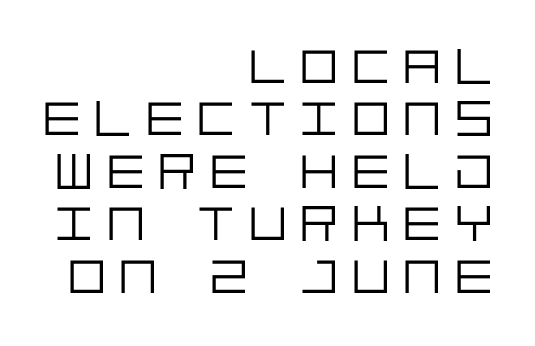
{"serif": "no", "italic": "no", "bold": "no", "weight": "light", "width": "normal", "stroke_contrast": "low", "x_height": "large", "underline": "no", "align": "right", "line_spacing": "tight", "line_spacing_ratio": 1.05, "letter_spacing": "wide", "letter_spacing_em": 0.28, "glyph_px": 50}
